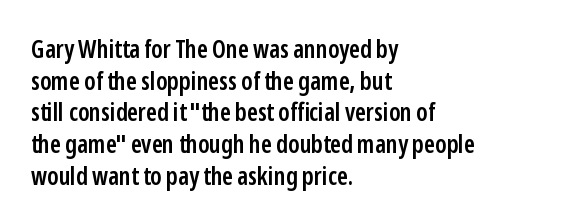
{"italic": "no", "bold": "semi", "underline": "no", "align": "left", "line_spacing": "normal", "line_spacing_ratio": 1.27, "letter_spacing": "normal", "letter_spacing_em": 0.0, "glyph_px": 25}
